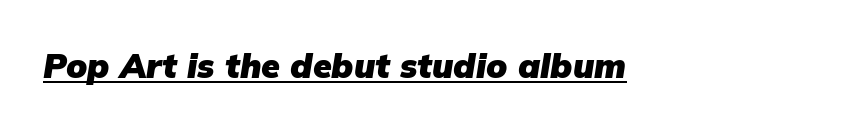
{"italic": "yes", "lean": "right", "slant_degrees": 9, "bold": "yes", "weight": "heavy", "width": "normal", "stroke_contrast": "low", "x_height": "medium", "monospaced": "no", "underline": "yes", "letter_spacing": "normal", "letter_spacing_em": 0.0, "glyph_px": 34}
